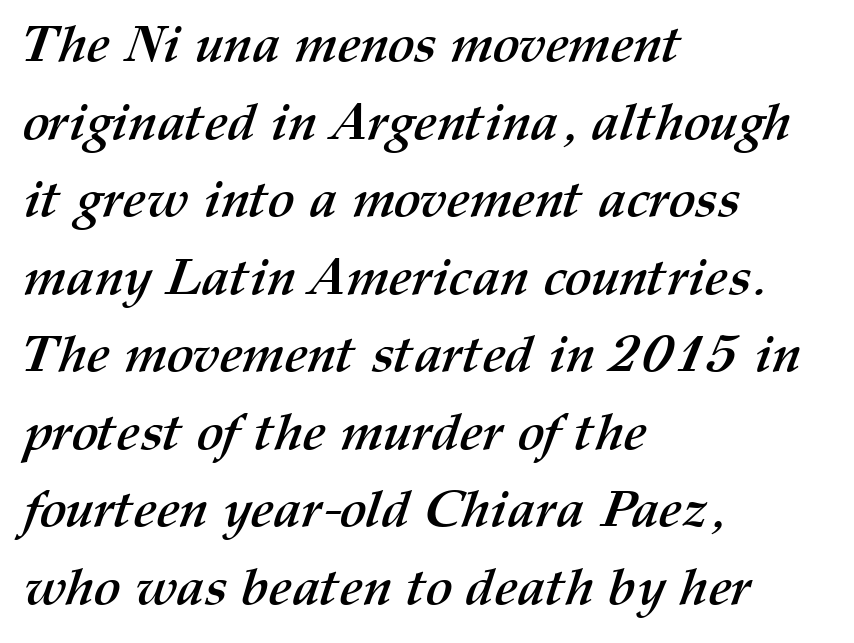
The rendering uses natural spacing where letterforms have individual widths. The specimen omits any rule beneath the text block's lines. The letters are bold, with thick, heavy strokes. Successive baselines arrive at the customary interval. Short and long lines alike share a common starting point at left.
